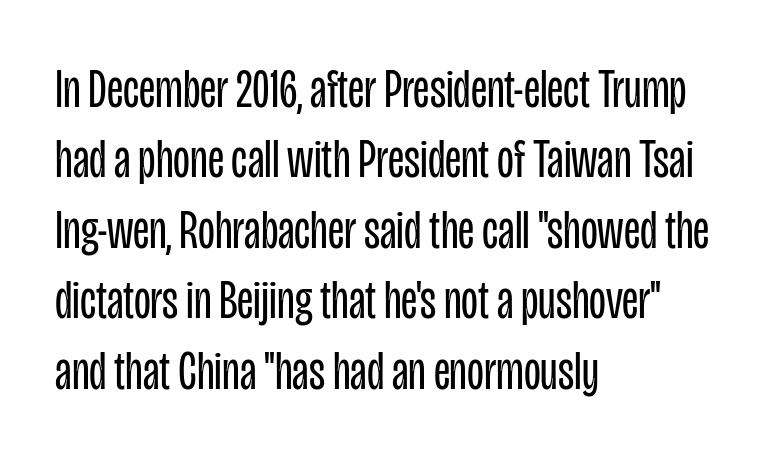
The image shows 55 px regular-weight, condensed sans-serif type, upright; set left-aligned, normal line spacing (1.28x), normal letter spacing, not underlined; low stroke contrast and a large x-height.
